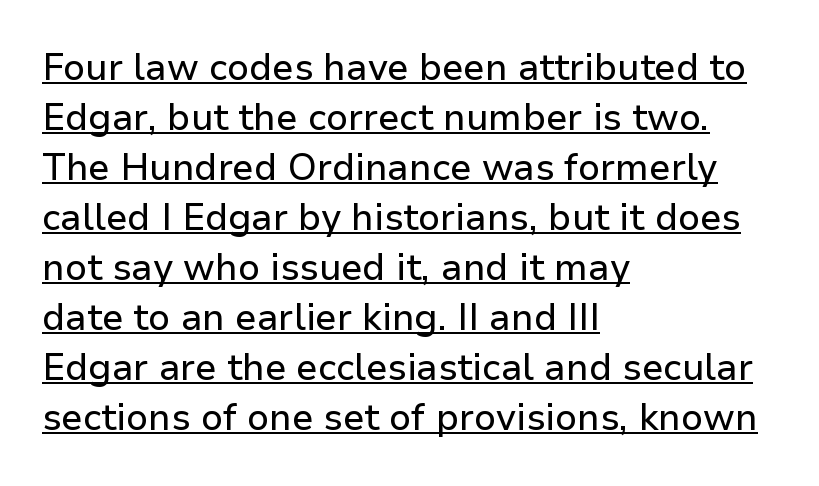
The font's upright variant was chosen for this text. These lines are rendered in a variable-pitch font. Letterform terminals end flat and unadorned throughout the passage. This rendering leaves character spacing at its baseline value. The words here are underlined. The setting favours the left margin, as ordinary paragraphs usually do.
